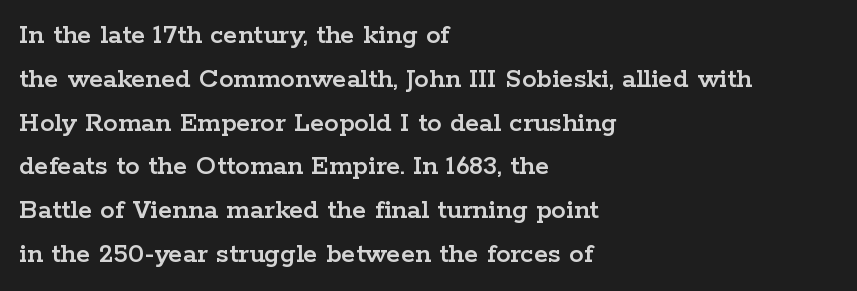
{"serif": "yes", "italic": "no", "width": "wide", "stroke_contrast": "low", "x_height": "medium", "monospaced": "no", "underline": "no", "align": "left", "line_spacing": "normal", "line_spacing_ratio": 1.51, "letter_spacing": "normal", "letter_spacing_em": 0.0, "glyph_px": 29}
